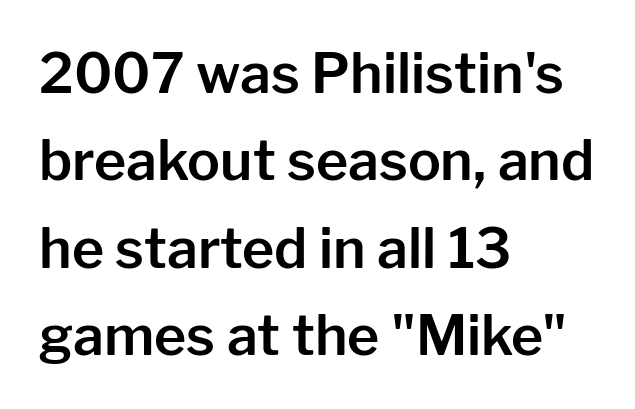
The lettering holds an erect, upright posture throughout. These lines are rendered in a variable-pitch font. The space beneath each line is pristine and unruled. A student would call this left alignment; a typographer would say flush left, rag right. The letters sit at their default tracking, neither squeezed nor spread. These lines are composed in type without serifs.
